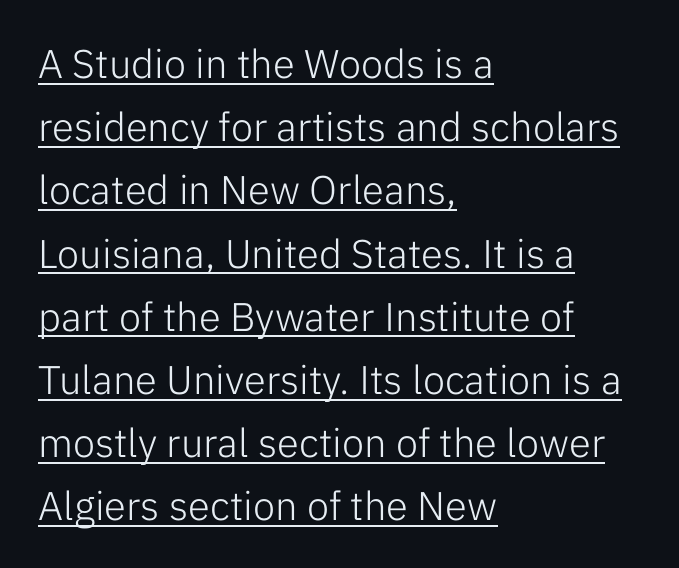
Q: Is the text bold? A: No.
Q: Is the text italic (slanted)? A: No, it is upright.
Q: Is the typeface a serif or a sans-serif typeface? A: Sans-serif.
Q: Is the text underlined? A: Yes.
Q: How is the paragraph aligned? A: Left-aligned.
Q: Is the spacing between letters normal or unusually wide? A: Normal.
Q: Is the spacing between lines tight, normal or loose? A: Normal.
Q: Width (condensed, normal, or wide)? A: Normal.
Q: Stroke contrast? A: Low.
Q: x-height? A: Medium.
Q: Monospaced? A: No.
